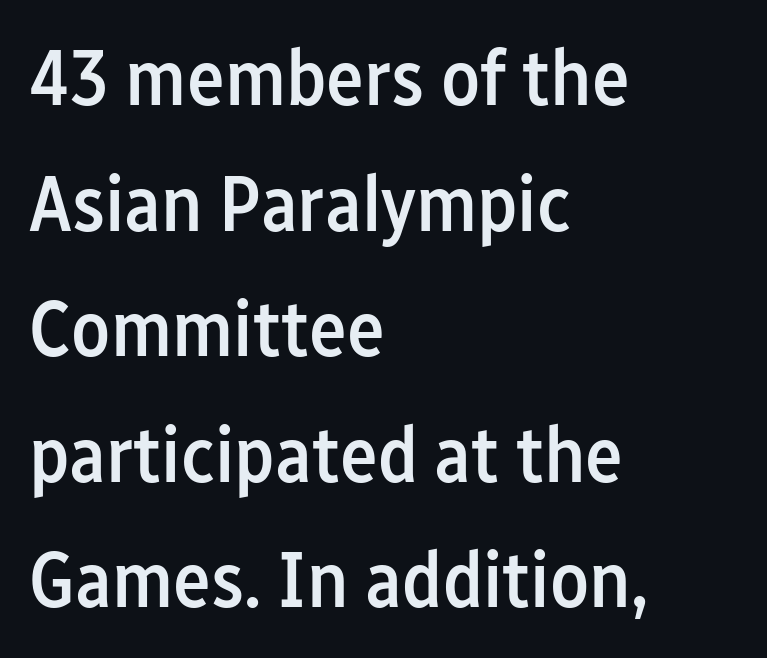
Q: Is the text bold? A: Semi-bold.
Q: Is the text italic (slanted)? A: No, it is upright.
Q: Is the typeface a serif or a sans-serif typeface? A: Sans-serif.
Q: Is the text underlined? A: No.
Q: How is the paragraph aligned? A: Left-aligned.
Q: Is the spacing between letters normal or unusually wide? A: Normal.
Q: Is the spacing between lines tight, normal or loose? A: Normal.
Q: Width (condensed, normal, or wide)? A: Condensed.
Q: Stroke contrast? A: Low.
Q: x-height? A: Medium.
Q: Monospaced? A: No.
